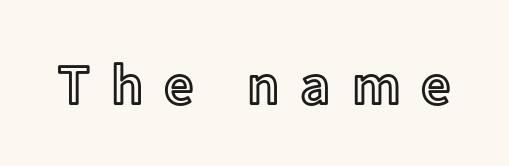
{"italic": "no", "width": "normal", "x_height": "medium", "monospaced": "no", "underline": "no", "letter_spacing": "wide", "letter_spacing_em": 0.36, "glyph_px": 58}
